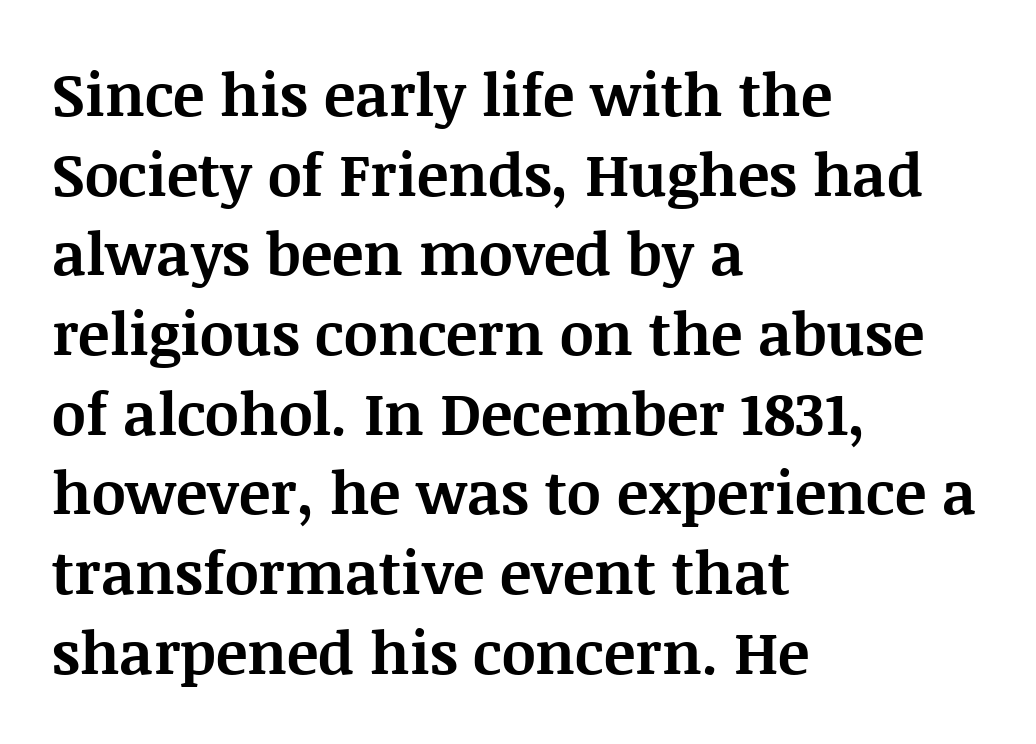
The characters look thick and weighty, a clear bold. A typesetter would call this zero additional tracking. Leftover space on each line is placed entirely after the last word. The axis of the letterforms is exactly vertical. Small tapered or slab feet sit at the stroke ends, so this counts as serif.
